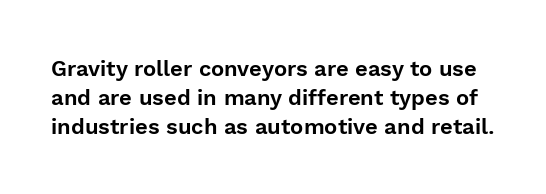
The type sits square on the baseline with zero lean. Words float on clear page, feet unadorned. There is no visible air inserted between adjacent glyphs. The space between consecutive lines is moderate.
